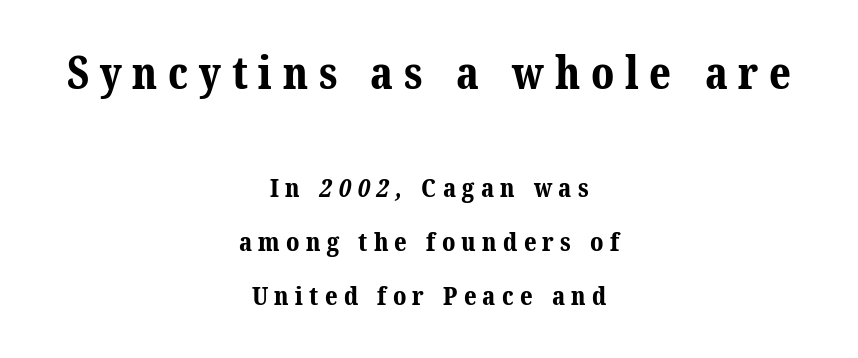
Q: Is the text bold? A: Yes.
Q: Is the typeface a serif or a sans-serif typeface? A: Serif.
Q: Is the text underlined? A: No.
Q: How is the paragraph aligned? A: Centered.
Q: Is the spacing between letters normal or unusually wide? A: Unusually wide.
Q: Is the spacing between lines tight, normal or loose? A: Loose.
Q: Which block of text is set in a larger size, the first (top) or the second (bottom)? A: The first (top) one.
Q: Width (condensed, normal, or wide)? A: Normal.
Q: Stroke contrast? A: Medium.
Q: x-height? A: Medium.
Q: Monospaced? A: No.
